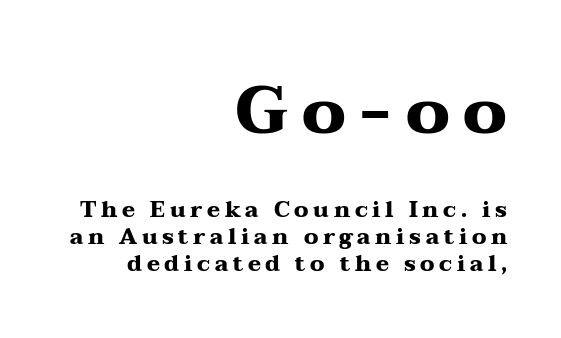
The face used here has the dense, thick strokes of a bold. This sample has the flowing, uneven cadence of proportional lettering. The upper block of text is set noticeably larger than the block beneath it. The face used here is rendered with a markedly widened letterfit.
